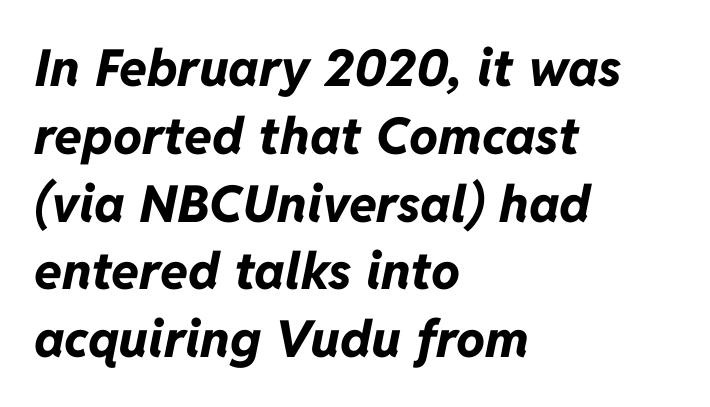
Q: Is the text bold? A: Yes.
Q: Is the text italic (slanted)? A: Yes, it leans right by about 11 degrees.
Q: Is the text underlined? A: No.
Q: How is the paragraph aligned? A: Left-aligned.
Q: Is the spacing between letters normal or unusually wide? A: Normal.
Q: Is the spacing between lines tight, normal or loose? A: Normal.
Q: Width (condensed, normal, or wide)? A: Normal.
Q: Stroke contrast? A: Low.
Q: x-height? A: Medium.
Q: Monospaced? A: No.
